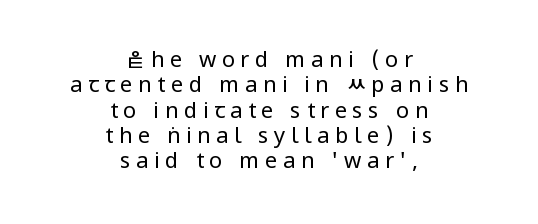
Q: Is the text bold? A: No.
Q: Is the text italic (slanted)? A: No, it is upright.
Q: Is the text underlined? A: No.
Q: How is the paragraph aligned? A: Centered.
Q: Is the spacing between letters normal or unusually wide? A: Unusually wide.
Q: Is the spacing between lines tight, normal or loose? A: Tight.
